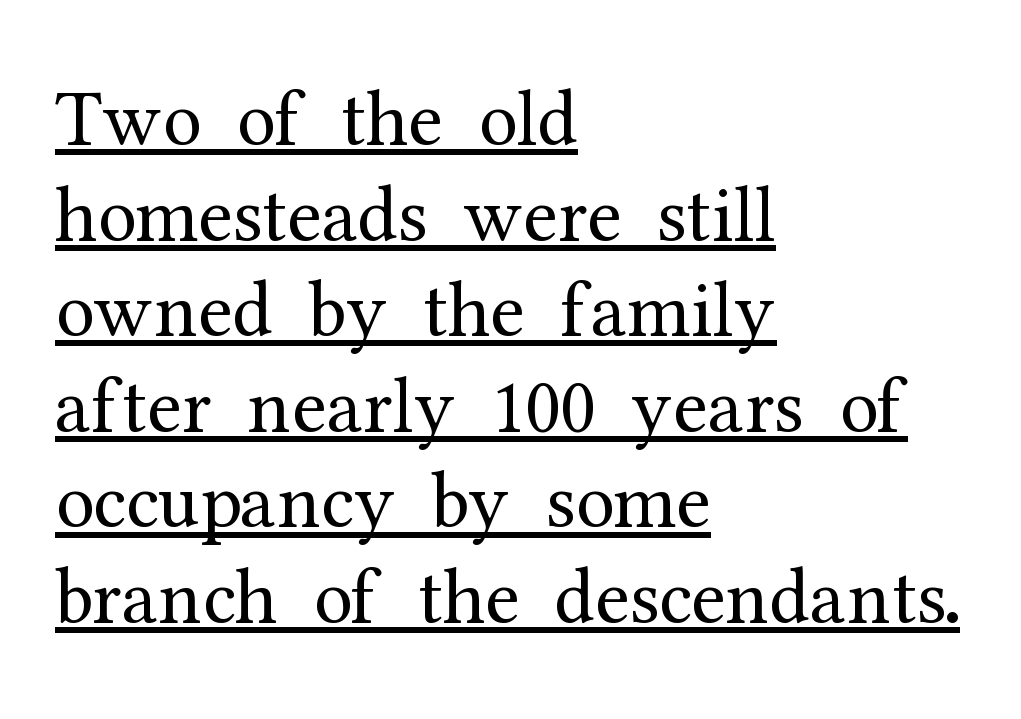
The image shows 79 px regular-weight serif type, upright; set left-aligned, line spacing 1.21x, normal letter spacing, underlined; medium stroke contrast and a medium x-height.
